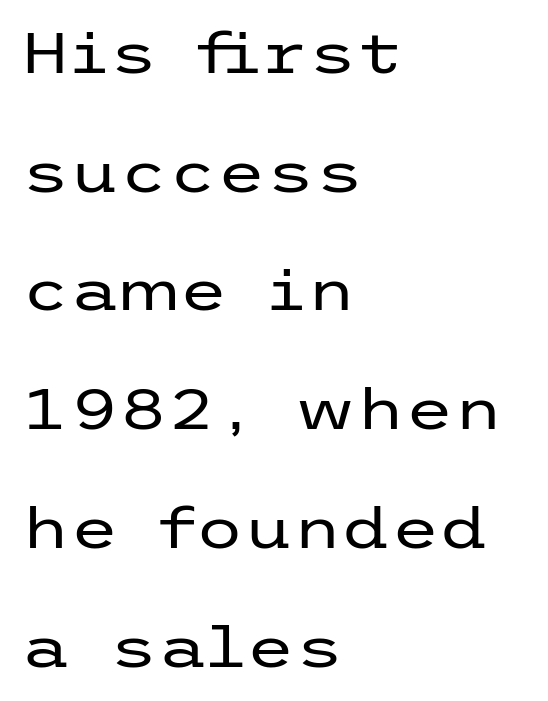
Q: Is the text bold? A: No.
Q: Is the text italic (slanted)? A: No, it is upright.
Q: Is the typeface a serif or a sans-serif typeface? A: Sans-serif.
Q: Is the text underlined? A: No.
Q: How is the paragraph aligned? A: Left-aligned.
Q: Is the spacing between letters normal or unusually wide? A: Normal.
Q: Is the spacing between lines tight, normal or loose? A: Loose.
Q: Width (condensed, normal, or wide)? A: Wide.
Q: Stroke contrast? A: Low.
Q: x-height? A: Medium.
